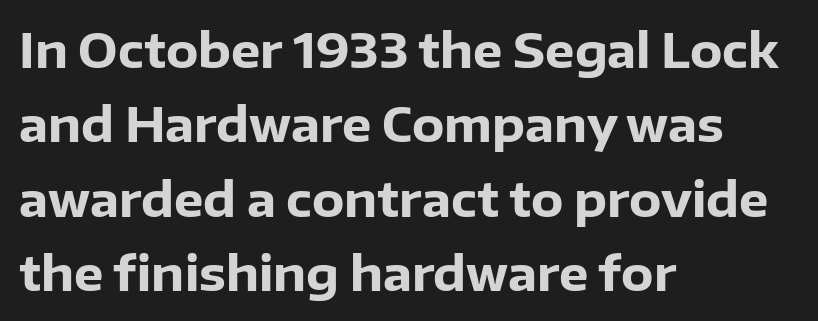
The axis of the letterforms is exactly vertical. The rendering anchors every line to the left-hand side. The lines sit at an ordinary, default distance from one another. Look at the bottom of the vertical strokes: they stop flat, with no serifs. Check under the words: just untouched page. Short note: letters normally spaced.
